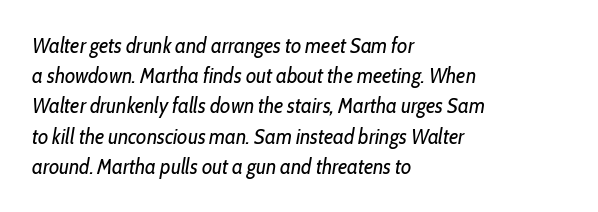
{"italic": "yes", "lean": "right", "slant_degrees": 10, "bold": "no", "underline": "no", "align": "left", "line_spacing": "normal", "line_spacing_ratio": 1.44, "letter_spacing": "normal", "letter_spacing_em": 0.0, "glyph_px": 21}
